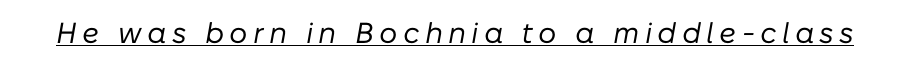
Q: Is the text bold? A: No.
Q: Is the text italic (slanted)? A: Yes, it leans right by about 10 degrees.
Q: Is the text underlined? A: Yes.
Q: Width (condensed, normal, or wide)? A: Normal.
Q: Stroke contrast? A: Low.
Q: x-height? A: Medium.
Q: Monospaced? A: No.
